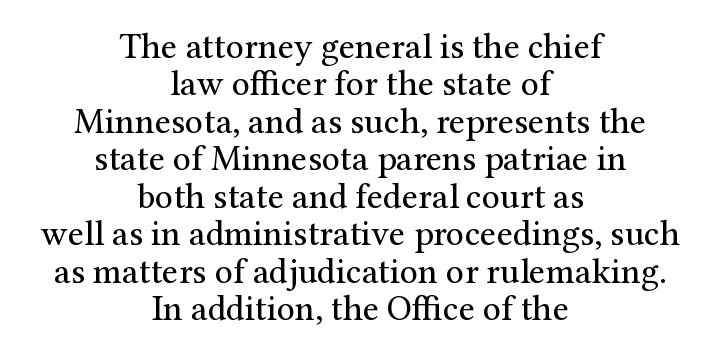
The image shows 36 px regular-weight serif type, upright; set centered, tight line spacing (1.04x), normal letter spacing, not underlined; medium stroke contrast and a medium x-height.
